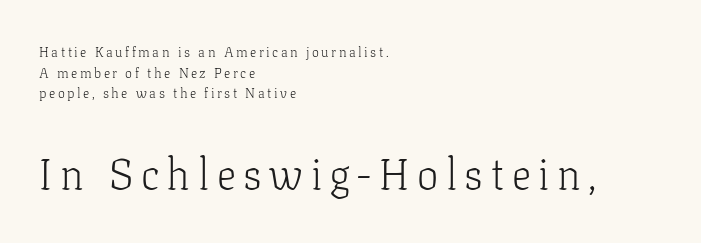
{"serif": "yes", "italic": "no", "bold": "no", "weight": "light", "width": "normal", "stroke_contrast": "low", "x_height": "medium", "monospaced": "no", "underline": "no", "align": "left", "line_spacing": "normal", "line_spacing_ratio": 1.47, "larger_block": "second", "size_ratio": 3.07, "glyph_px": 43}
